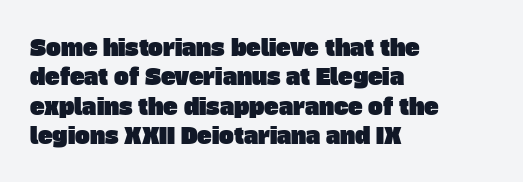
{"underline": "no", "align": "left", "line_spacing": "normal", "line_spacing_ratio": 1.34, "letter_spacing": "normal", "letter_spacing_em": 0.0, "glyph_px": 22}
